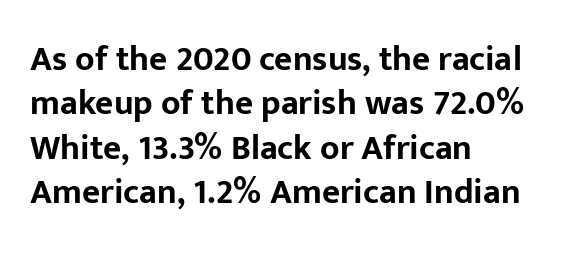
The image shows 35 px bold sans-serif type, upright; set left-aligned, normal line spacing (1.27x), normal letter spacing, not underlined; low stroke contrast and a medium x-height.
